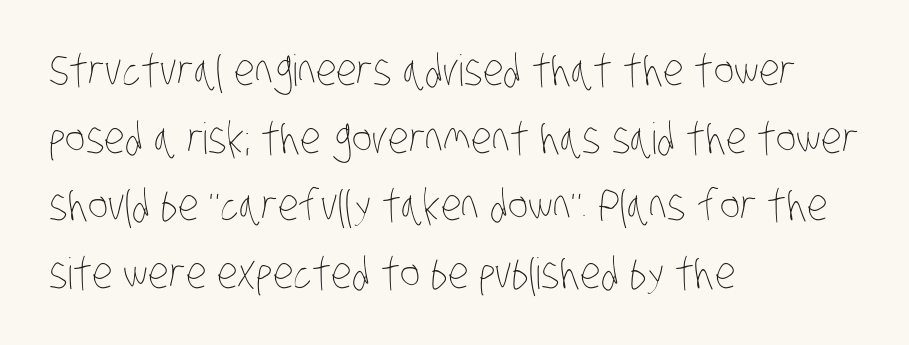
{"bold": "no", "weight": "thin", "width": "condensed", "stroke_contrast": "low", "x_height": "large", "monospaced": "no", "underline": "no", "align": "left", "line_spacing": "normal", "line_spacing_ratio": 1.57, "letter_spacing": "normal", "letter_spacing_em": 0.0, "glyph_px": 43}
